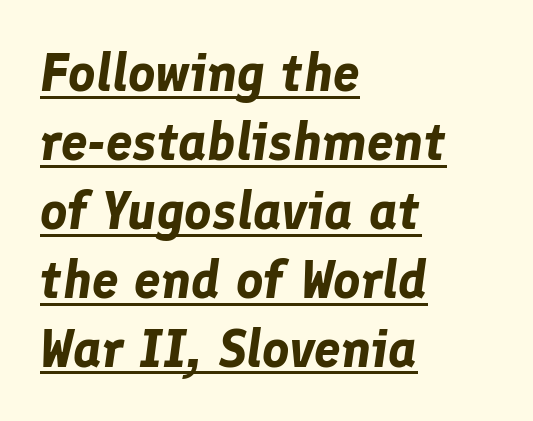
Q: Is the text bold? A: Yes.
Q: Is the text italic (slanted)? A: Yes, it leans right by about 8 degrees.
Q: Is the text underlined? A: Yes.
Q: How is the paragraph aligned? A: Left-aligned.
Q: Is the spacing between letters normal or unusually wide? A: Normal.
Q: Is the spacing between lines tight, normal or loose? A: Normal.
Q: Width (condensed, normal, or wide)? A: Normal.
Q: Stroke contrast? A: Low.
Q: x-height? A: Medium.
Q: Monospaced? A: No.
